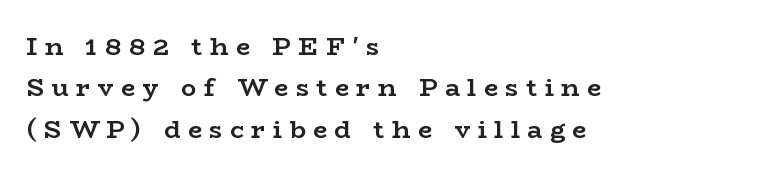
Q: Is the text bold? A: Yes.
Q: Is the text italic (slanted)? A: No, it is upright.
Q: Is the text underlined? A: No.
Q: How is the paragraph aligned? A: Left-aligned.
Q: Is the spacing between letters normal or unusually wide? A: Unusually wide.
Q: Is the spacing between lines tight, normal or loose? A: Normal.
